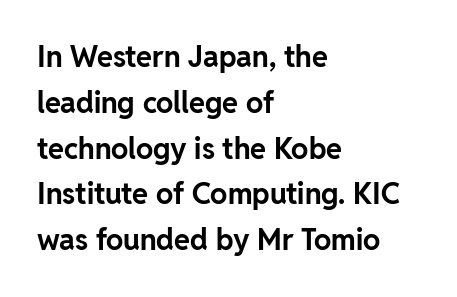
Q: Is the text bold? A: Yes.
Q: Is the text italic (slanted)? A: No, it is upright.
Q: Is the typeface a serif or a sans-serif typeface? A: Sans-serif.
Q: Is the text underlined? A: No.
Q: How is the paragraph aligned? A: Left-aligned.
Q: Is the spacing between letters normal or unusually wide? A: Normal.
Q: Is the spacing between lines tight, normal or loose? A: Normal.
Q: Width (condensed, normal, or wide)? A: Normal.
Q: Stroke contrast? A: Low.
Q: x-height? A: Medium.
Q: Monospaced? A: No.
